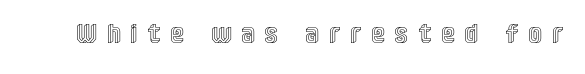
Descenders hang freely into open space. Words appear elongated and porous because spacing is wide. Tall strokes in this sample are plumb rather than angled.
